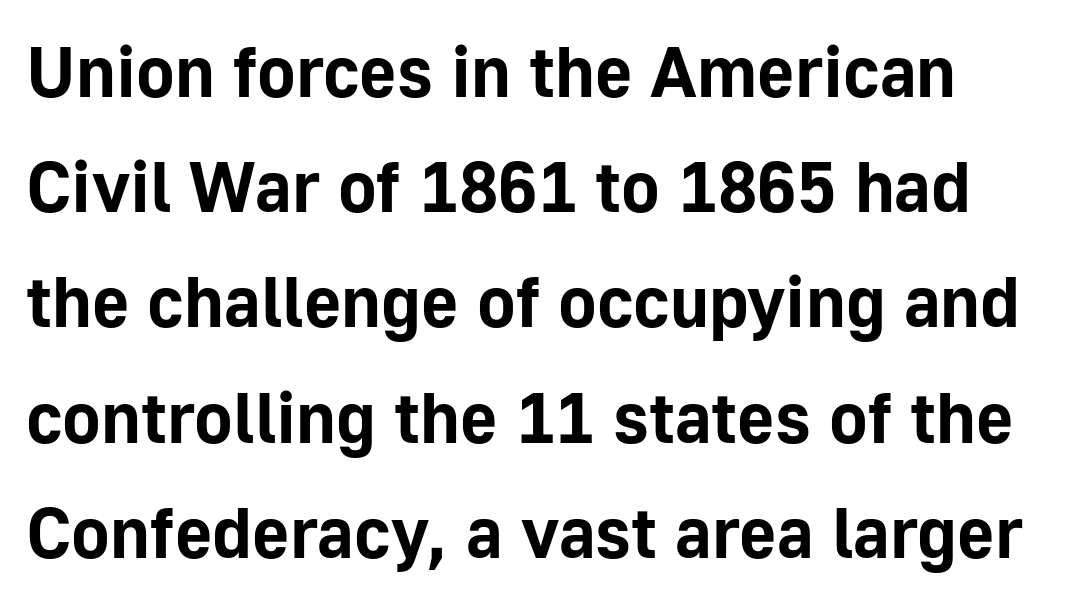
The image shows 72 px bold sans-serif type, upright; set normal line spacing (1.6x), normal letter spacing, not underlined; low stroke contrast and a medium x-height.
